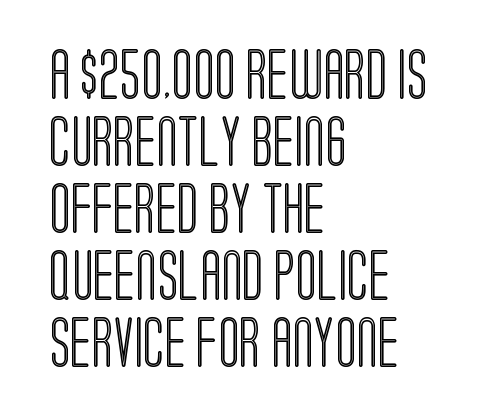
{"italic": "no", "width": "condensed", "x_height": "large", "monospaced": "no", "underline": "no", "align": "left", "line_spacing": "normal", "line_spacing_ratio": 1.34, "letter_spacing": "normal", "letter_spacing_em": 0.0, "glyph_px": 50}
